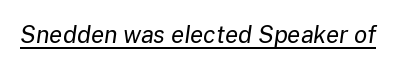
{"italic": "yes", "lean": "right", "slant_degrees": 8, "bold": "no", "underline": "yes", "letter_spacing": "normal", "letter_spacing_em": 0.0, "glyph_px": 24}
